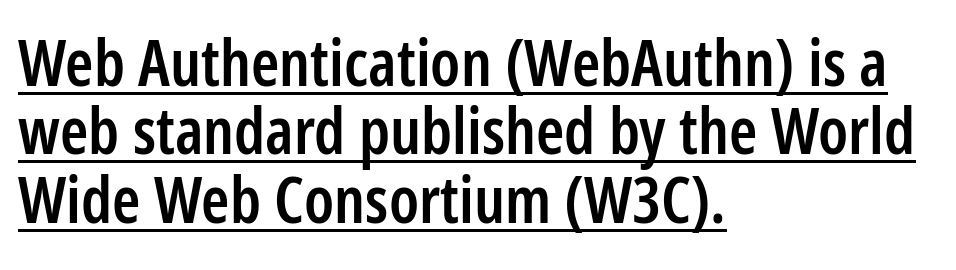
The image shows 64 px semibold, condensed sans-serif type, upright; set left-aligned, tight line spacing (1.07x), normal letter spacing, underlined; low stroke contrast and a medium x-height.
